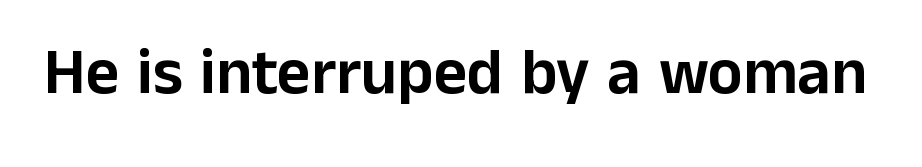
{"serif": "no", "italic": "no", "width": "normal", "stroke_contrast": "low", "x_height": "medium", "monospaced": "no", "underline": "no", "letter_spacing": "normal", "letter_spacing_em": 0.0, "glyph_px": 65}
